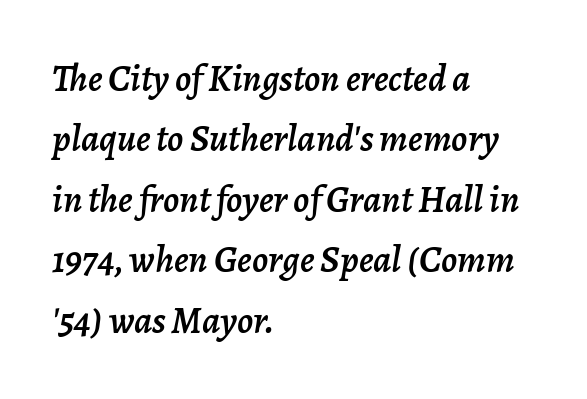
Q: Is the text italic (slanted)? A: Yes, it leans right by about 7 degrees.
Q: Is the text underlined? A: No.
Q: How is the paragraph aligned? A: Left-aligned.
Q: Is the spacing between letters normal or unusually wide? A: Normal.
Q: Is the spacing between lines tight, normal or loose? A: Normal.
Q: Width (condensed, normal, or wide)? A: Normal.
Q: Stroke contrast? A: Low.
Q: x-height? A: Medium.
Q: Monospaced? A: No.
